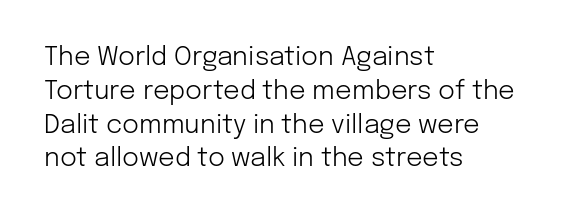
Q: Is the text bold? A: No.
Q: Is the text italic (slanted)? A: No, it is upright.
Q: Is the text underlined? A: No.
Q: How is the paragraph aligned? A: Left-aligned.
Q: Is the spacing between letters normal or unusually wide? A: Normal.
Q: Is the spacing between lines tight, normal or loose? A: Normal.
